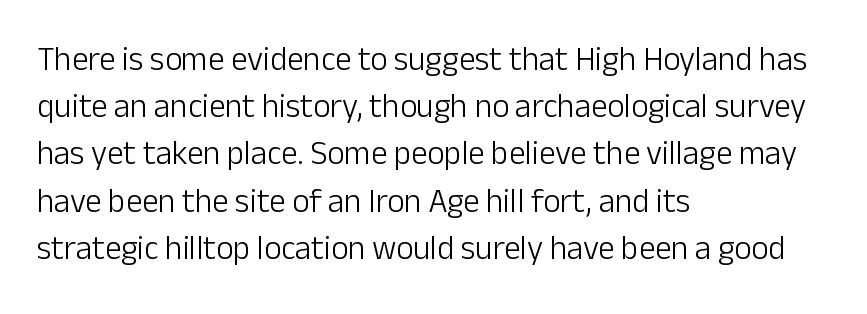
Q: Is the text bold? A: No.
Q: Is the text italic (slanted)? A: No, it is upright.
Q: Is the typeface a serif or a sans-serif typeface? A: Sans-serif.
Q: Is the text underlined? A: No.
Q: How is the paragraph aligned? A: Left-aligned.
Q: Is the spacing between letters normal or unusually wide? A: Normal.
Q: Is the spacing between lines tight, normal or loose? A: Normal.
Q: Width (condensed, normal, or wide)? A: Normal.
Q: Stroke contrast? A: Low.
Q: x-height? A: Medium.
Q: Monospaced? A: No.
